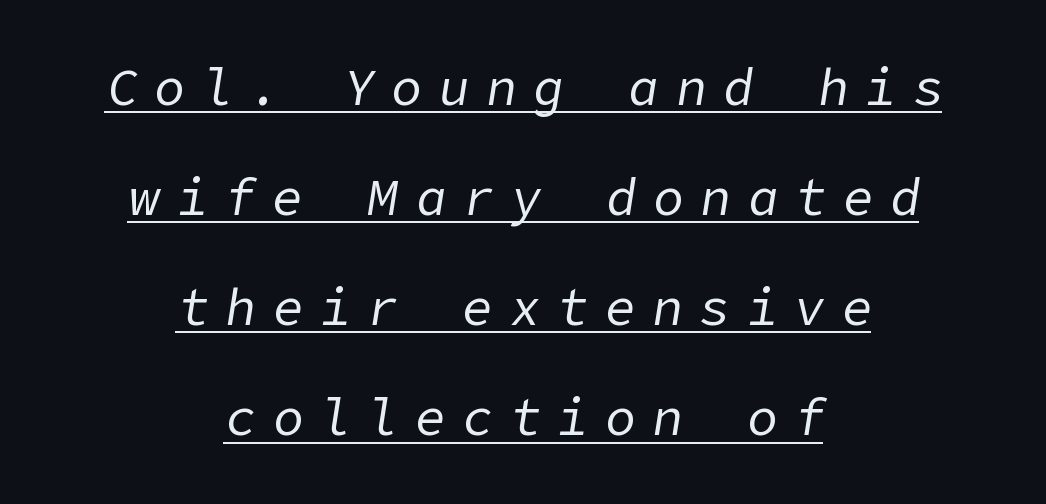
The image shows 51 px regular-weight type, italic (leaning right); set centered, loose line spacing (2.16x), unusually wide letter spacing (+0.33 em), underlined; low stroke contrast and a medium x-height.
